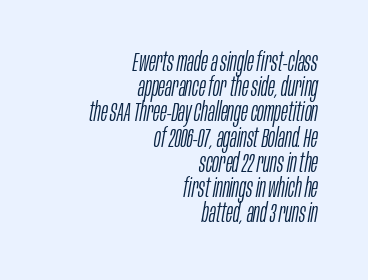
Successive baselines arrive quickly, one right under another. Beneath every word, the page is bare. A typesetter would mark this as italic. These lines are set flush right with a ragged left edge.
